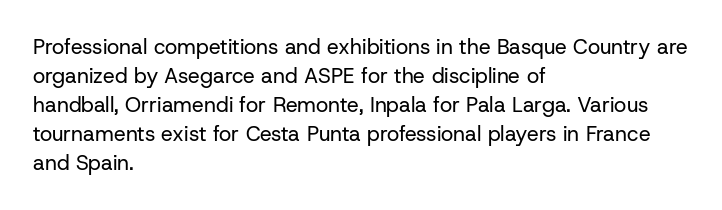
Letters rest on an invisible, unmarked baseline. Heaviness? Minimal to ordinary, like unemphasized prose. The rendering anchors every line to the left-hand side. The line-height multiplier appears to be the usual default.
